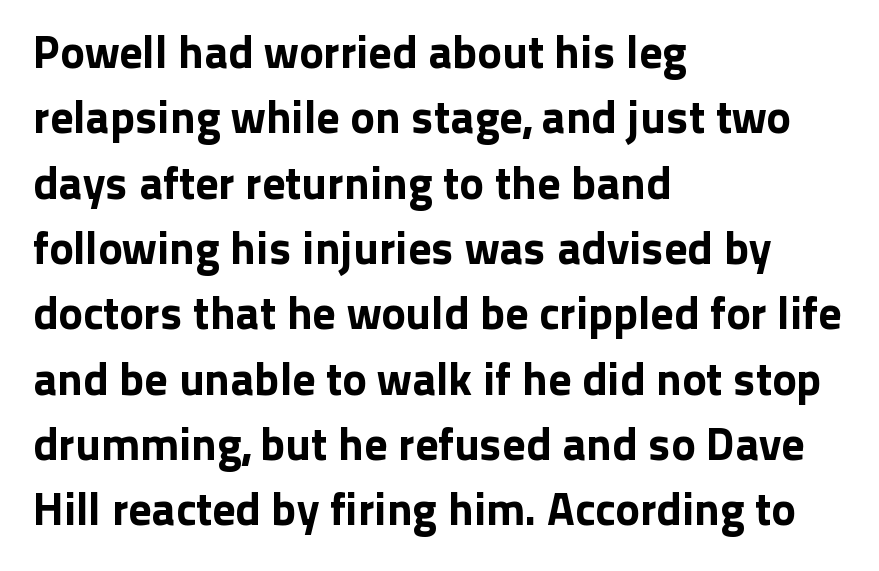
{"serif": "no", "italic": "no", "width": "normal", "stroke_contrast": "low", "x_height": "medium", "monospaced": "no", "underline": "no", "align": "left", "line_spacing": "normal", "line_spacing_ratio": 1.42, "letter_spacing": "normal", "letter_spacing_em": 0.0, "glyph_px": 46}
